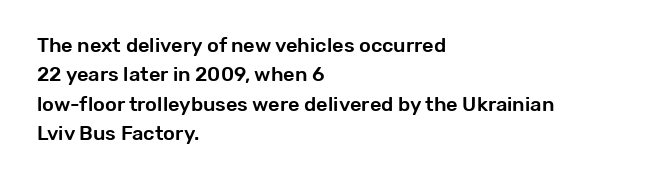
Notice how the passage keeps a crisp vertical edge on the left only. The space directly below the letters is spotless. The designer left line spacing at the default. Honestly, the letter spacing is just normal — you wouldn't notice it. Posture: vertical.
